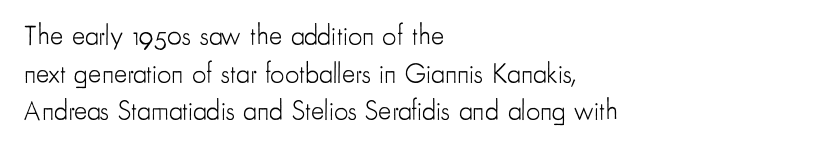
The image shows 28 px light, condensed sans-serif type, upright; set left-aligned, normal line spacing (1.34x), normal letter spacing, not underlined; low stroke contrast and a small x-height.
